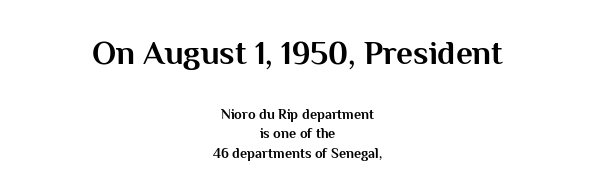
Q: Is the text bold? A: Yes.
Q: Is the text italic (slanted)? A: No, it is upright.
Q: Is the typeface a serif or a sans-serif typeface? A: Sans-serif.
Q: Is the text underlined? A: No.
Q: How is the paragraph aligned? A: Centered.
Q: Is the spacing between letters normal or unusually wide? A: Normal.
Q: Is the spacing between lines tight, normal or loose? A: Normal.
Q: Which block of text is set in a larger size, the first (top) or the second (bottom)? A: The first (top) one.
Q: Width (condensed, normal, or wide)? A: Normal.
Q: Stroke contrast? A: Medium.
Q: x-height? A: Medium.
Q: Monospaced? A: No.
